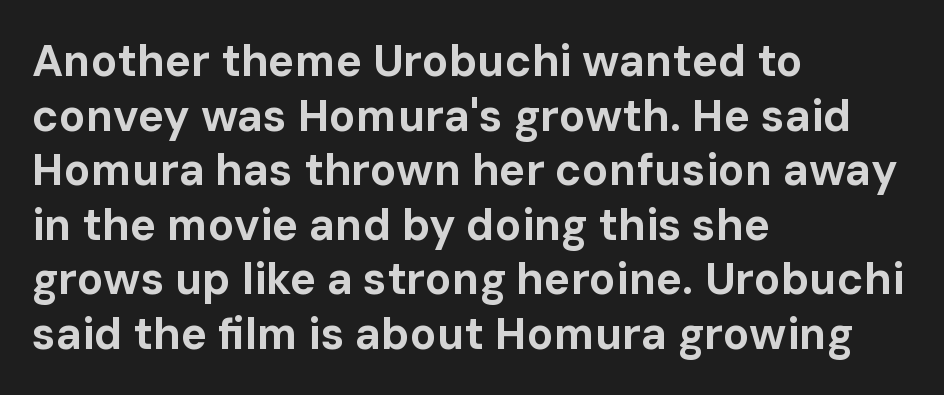
{"serif": "no", "italic": "no", "bold": "yes", "weight": "bold", "width": "normal", "stroke_contrast": "low", "x_height": "medium", "monospaced": "no", "underline": "no", "align": "left", "line_spacing_ratio": 1.24, "letter_spacing": "normal", "letter_spacing_em": 0.0, "glyph_px": 44}
